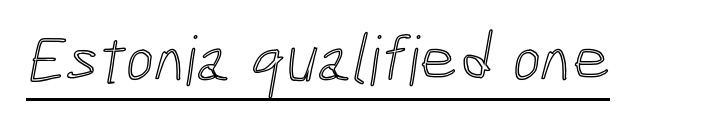
Observe the ordinary spacing: letters are neighbours, not strangers. Think of a printed novel: that variable character pitch is what you see here. The lettering is marked with a stroke running underneath it.
